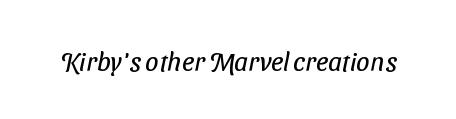
Q: Is the text bold? A: No.
Q: Is the text underlined? A: No.
Q: Is the spacing between letters normal or unusually wide? A: Normal.
